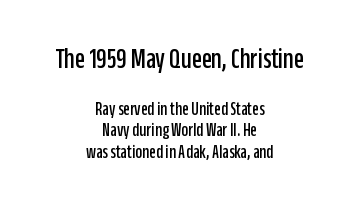
Compare the two chunks: the upper has the greater cap height. You could call the tracking neutral — neither tight nor loose. Any mark beneath the type? The region is blank. The type family on display is of the sans-serif kind. Italic: no, the glyphs are upright roman.
